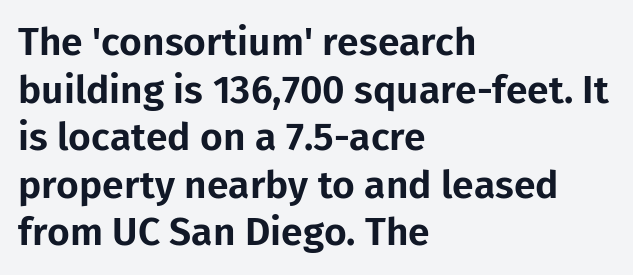
The image shows 39 px sans-serif type, upright; set left-aligned, line spacing 1.22x, normal letter spacing, not underlined; low stroke contrast and a medium x-height.
